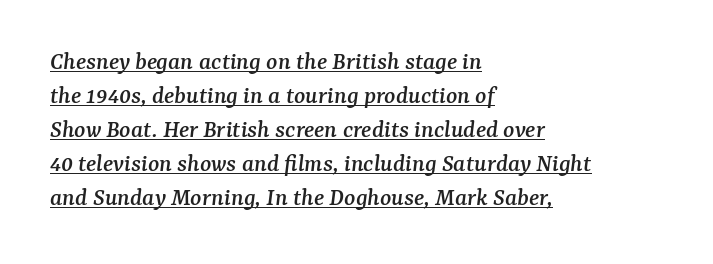
The horizontal fit of the characters is conventional and even. This sample carries an underscore along the baseline area. The axis of the letterforms is tilted away from vertical. The space between consecutive lines is moderate. Horizontal alignment here is leftward, the default for most running prose.
